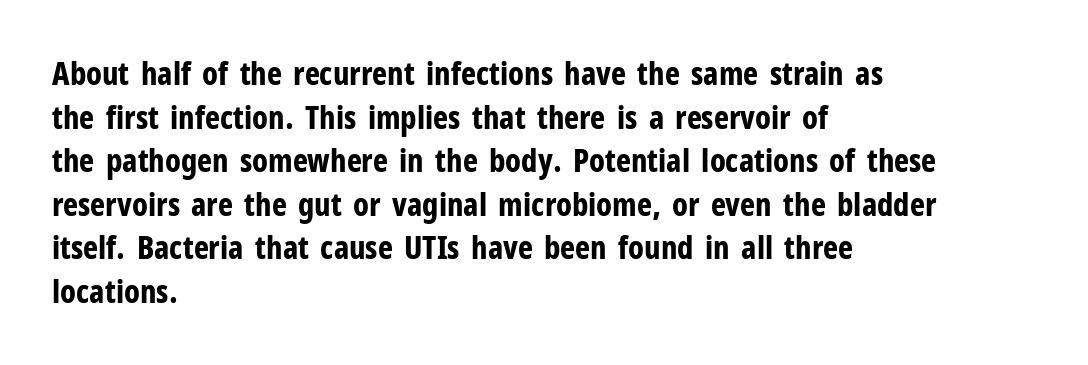
{"serif": "no", "italic": "no", "bold": "yes", "weight": "bold", "width": "condensed", "stroke_contrast": "low", "x_height": "medium", "monospaced": "no", "underline": "no", "align": "left", "line_spacing": "normal", "line_spacing_ratio": 1.36, "letter_spacing": "normal", "letter_spacing_em": 0.0, "glyph_px": 32}
